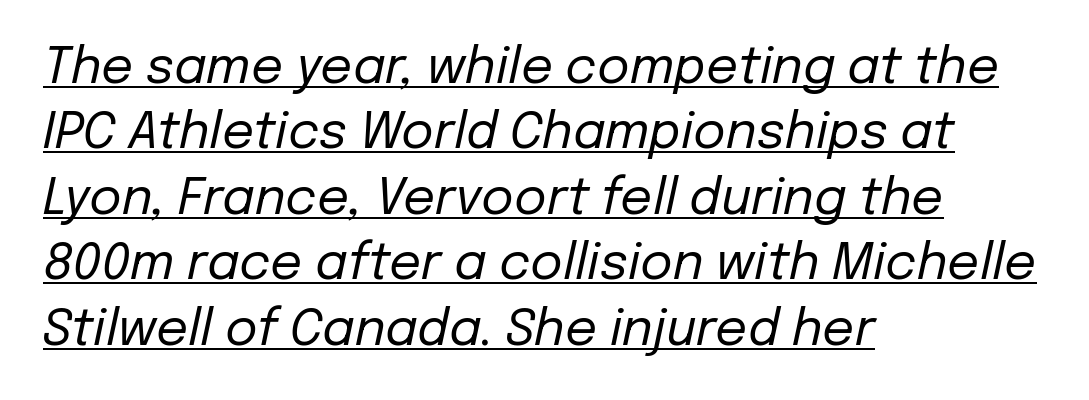
The image shows 50 px regular-weight type, italic (leaning right); set left-aligned, normal line spacing (1.31x), normal letter spacing, underlined; low stroke contrast and a medium x-height.
